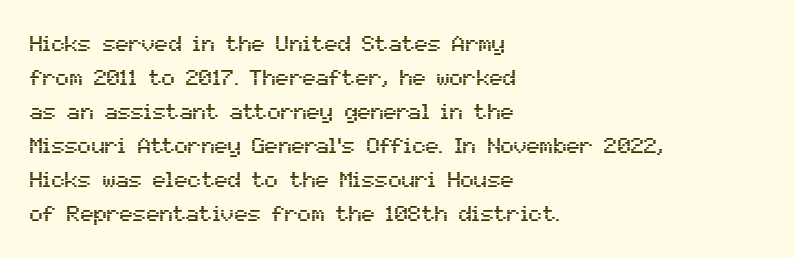
Students, observe: this is what conventionally led text looks like. This sample uses an upright cut, with every glyph sitting square on the baseline. A clean baseline with only descenders dipping below it. Each word holds together tightly as a unit, with standard inter-letter gaps.
